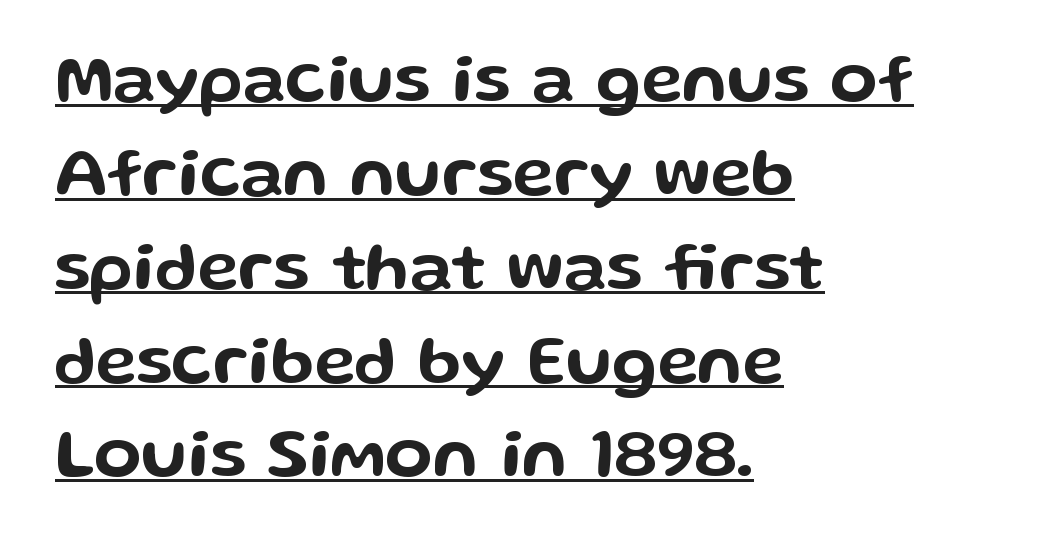
The image shows 69 px wide sans-serif type, upright; set left-aligned, normal line spacing (1.36x), normal letter spacing, underlined; low stroke contrast and a medium x-height.
